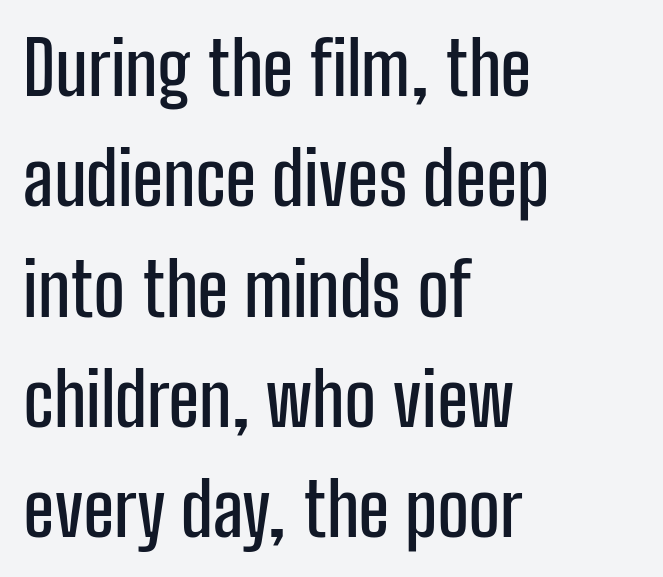
The image shows 74 px condensed sans-serif type, upright; set left-aligned, normal line spacing (1.49x), normal letter spacing, not underlined; low stroke contrast and a medium x-height.
